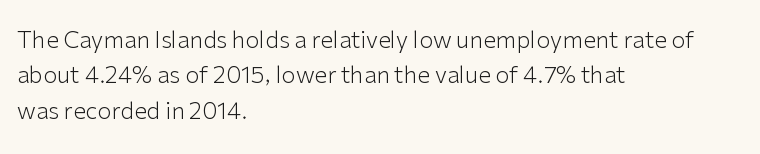
The face looks like a standard text weight, possibly lighter. Vertical strokes here are truly vertical. These lines keep a tight, regular rhythm from letter to letter. Leading matches the norm, producing a regular column. Left-aligned paragraph, ragged on the right. The space directly below the letters is spotless.
